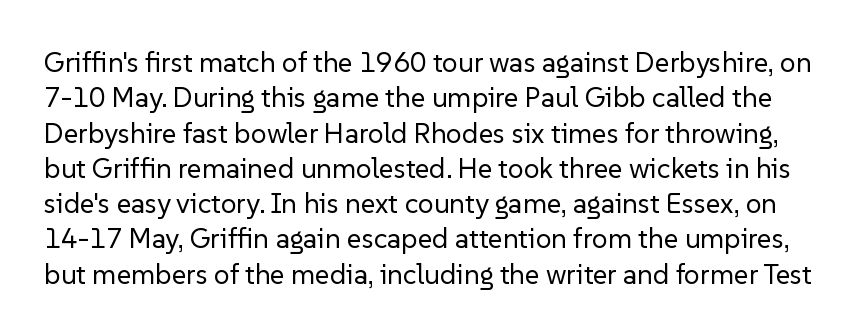
Q: Is the text bold? A: No.
Q: Is the text italic (slanted)? A: No, it is upright.
Q: Is the typeface a serif or a sans-serif typeface? A: Sans-serif.
Q: Is the text underlined? A: No.
Q: Is the spacing between letters normal or unusually wide? A: Normal.
Q: Is the spacing between lines tight, normal or loose? A: Normal.
Q: Width (condensed, normal, or wide)? A: Normal.
Q: Stroke contrast? A: Low.
Q: x-height? A: Medium.
Q: Monospaced? A: No.
